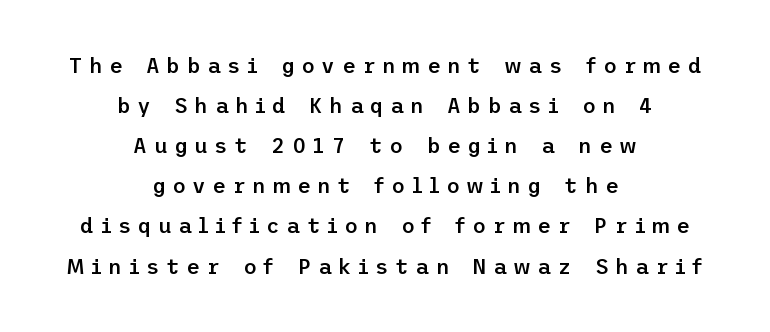
The image shows 21 px text type, upright; set centered, loose line spacing (1.91x), unusually wide letter spacing (+0.31 em), not underlined.
